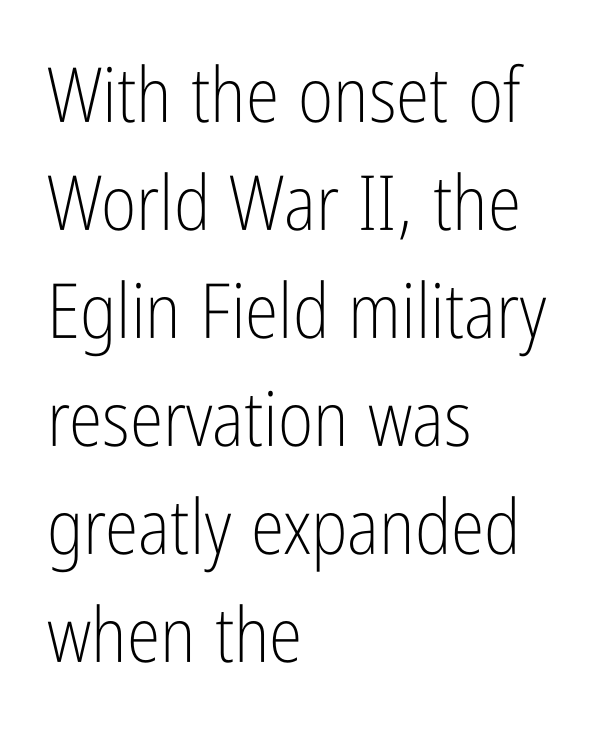
The image shows 76 px light, condensed sans-serif type, upright; set left-aligned, normal line spacing (1.42x), normal letter spacing, not underlined; low stroke contrast and a medium x-height.
